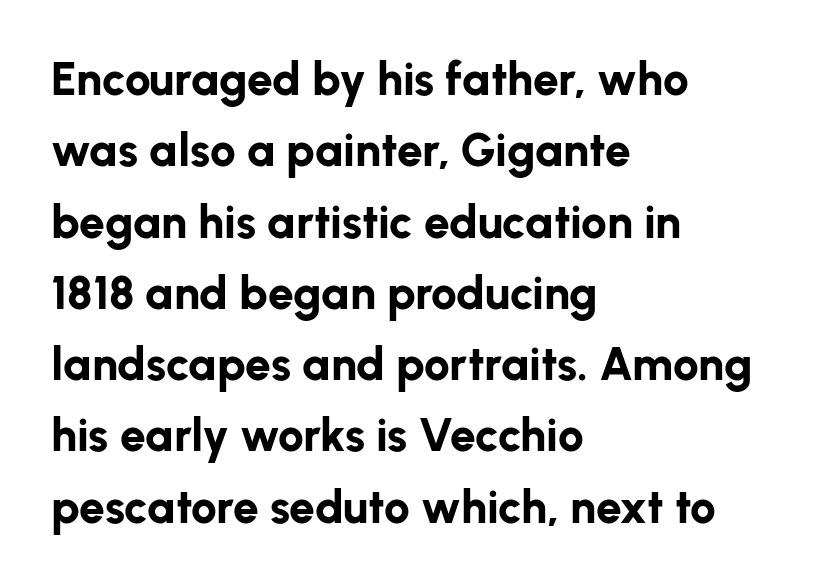
The image shows 46 px bold sans-serif type, upright; set left-aligned, normal line spacing (1.55x), normal letter spacing, not underlined; low stroke contrast and a medium x-height.
